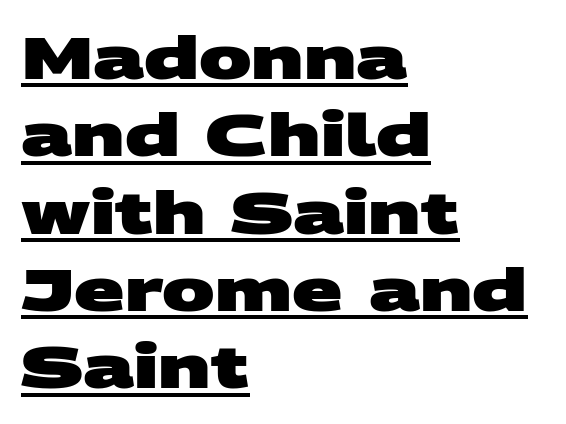
{"serif": "no", "bold": "yes", "weight": "heavy", "width": "wide", "stroke_contrast": "medium", "x_height": "large", "monospaced": "no", "underline": "yes", "align": "left", "line_spacing": "normal", "line_spacing_ratio": 1.31, "letter_spacing": "normal", "letter_spacing_em": 0.0, "glyph_px": 59}
